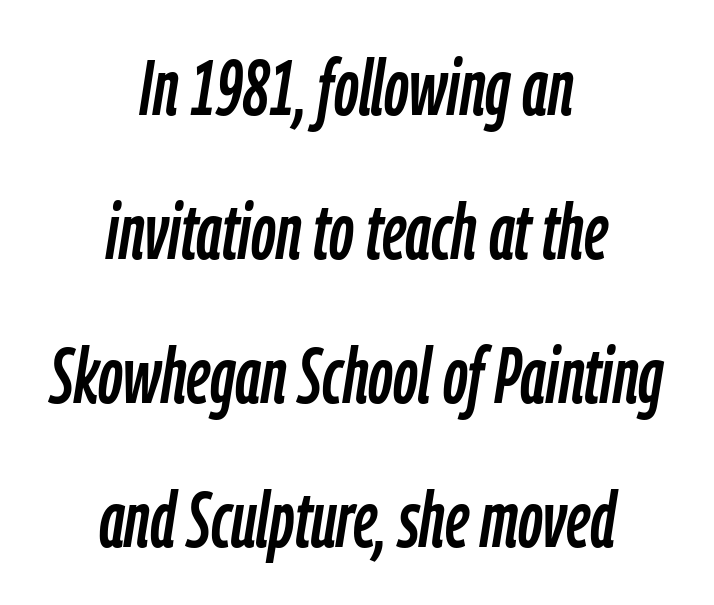
Emphasis-style slanted type is in use. This rendering uses center alignment, leaving both contours irregular but symmetric. Glyph-to-glyph distance matches everyday printed text. Each letter keeps its own natural width here, so spacing adapts to shape.
